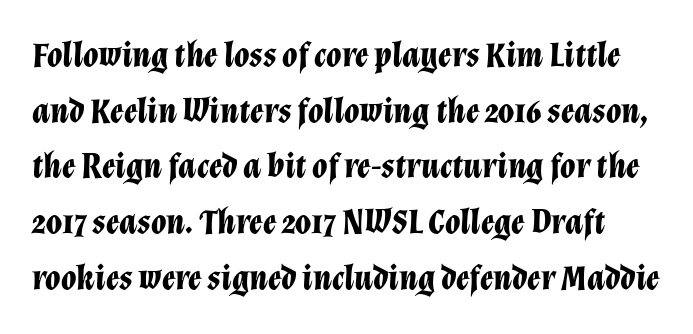
Q: Is the text bold? A: Yes.
Q: Is the text italic (slanted)? A: Yes, it leans right by about 12 degrees.
Q: Is the text underlined? A: No.
Q: Is the spacing between letters normal or unusually wide? A: Normal.
Q: Is the spacing between lines tight, normal or loose? A: Normal.
Q: Width (condensed, normal, or wide)? A: Normal.
Q: Stroke contrast? A: Low.
Q: x-height? A: Medium.
Q: Monospaced? A: No.
